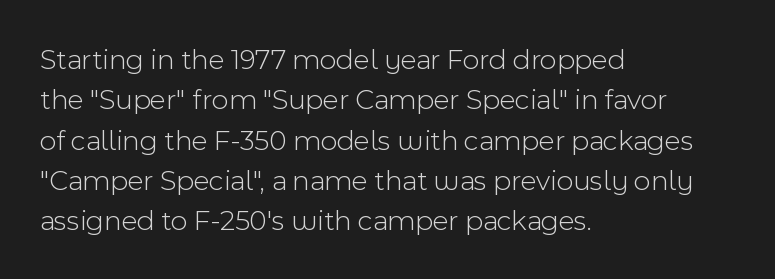
The image shows 29 px light sans-serif type, upright; set left-aligned, normal line spacing (1.39x), normal letter spacing, not underlined; a medium x-height.
